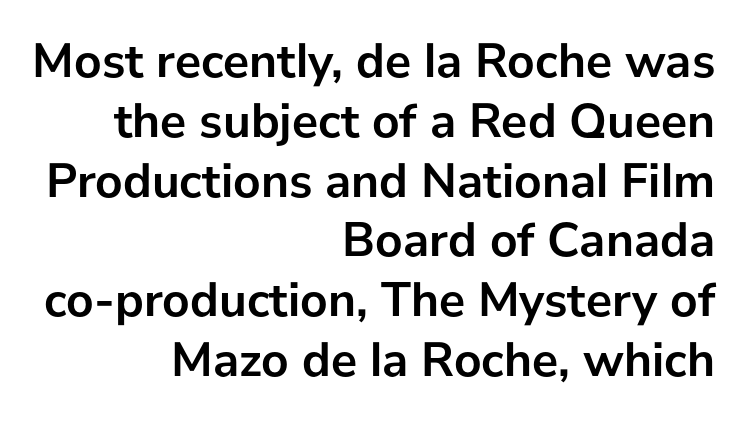
{"serif": "no", "italic": "no", "bold": "yes", "weight": "semibold", "width": "normal", "stroke_contrast": "low", "x_height": "medium", "monospaced": "no", "underline": "no", "align": "right", "line_spacing_ratio": 1.22, "letter_spacing": "normal", "letter_spacing_em": 0.0, "glyph_px": 49}
